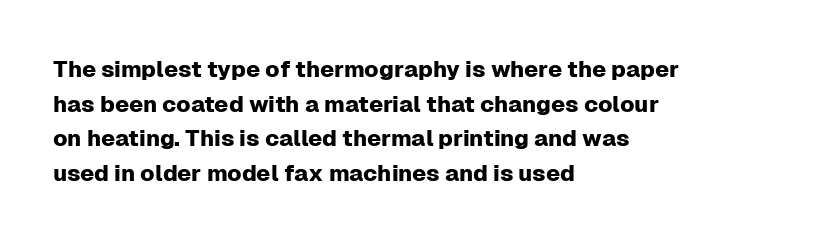
{"italic": "no", "underline": "no", "align": "left", "line_spacing": "normal", "line_spacing_ratio": 1.51, "letter_spacing": "normal", "letter_spacing_em": 0.0, "glyph_px": 23}
